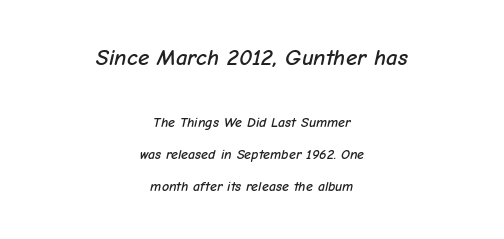
Short and long lines alike share a common midpoint. Italic: yes, the glyphs are oblique. Inter-character spacing is left at the font's built-in metrics. The line-height multiplier appears high, well above default. The letters in the upper block stand taller than those in the block below. Glance below the letters and you will spot only blank space.
